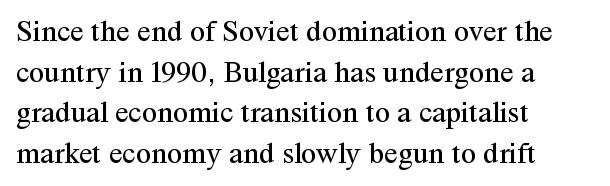
Here the designer chose a conventional face with non-uniform glyph widths. A serif font was chosen for this passage. Caption: multi-line text, flush left, ragged right. The type sits square on the baseline with zero lean.
